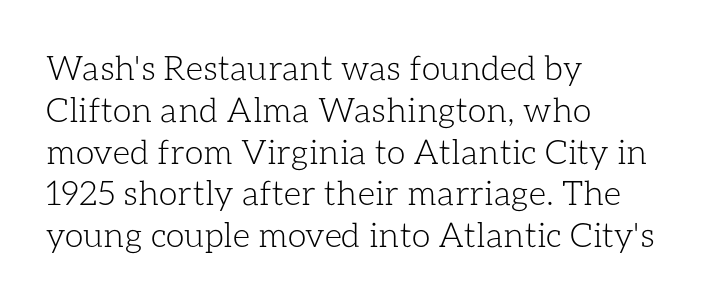
The image shows 34 px light type, upright; set left-aligned, line spacing 1.23x, normal letter spacing, not underlined; low stroke contrast and a medium x-height.
